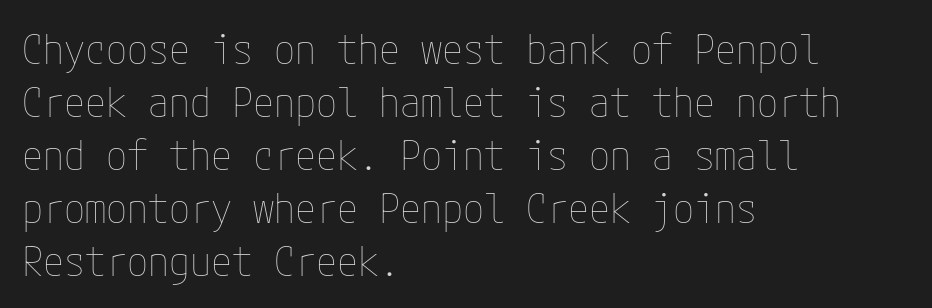
{"italic": "no", "bold": "no", "weight": "thin", "width": "condensed", "stroke_contrast": "low", "x_height": "medium", "underline": "no", "align": "left", "line_spacing": "normal", "line_spacing_ratio": 1.26, "letter_spacing": "normal", "letter_spacing_em": 0.0, "glyph_px": 42}
